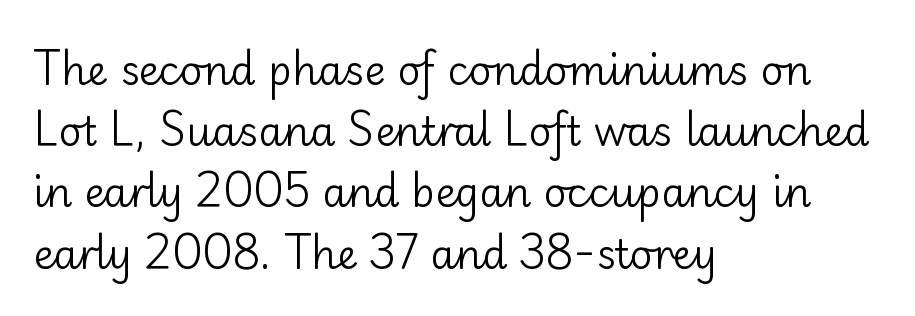
Q: Is the text bold? A: No.
Q: Is the text italic (slanted)? A: No, it is upright.
Q: Is the typeface a serif or a sans-serif typeface? A: Sans-serif.
Q: Is the text underlined? A: No.
Q: How is the paragraph aligned? A: Left-aligned.
Q: Is the spacing between letters normal or unusually wide? A: Normal.
Q: Is the spacing between lines tight, normal or loose? A: Normal.
Q: Width (condensed, normal, or wide)? A: Normal.
Q: Stroke contrast? A: Low.
Q: x-height? A: Small.
Q: Monospaced? A: No.
